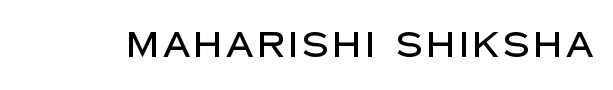
Q: Is the text italic (slanted)? A: No, it is upright.
Q: Is the typeface a serif or a sans-serif typeface? A: Sans-serif.
Q: Is the text underlined? A: No.
Q: Width (condensed, normal, or wide)? A: Normal.
Q: Stroke contrast? A: Low.
Q: x-height? A: Large.
Q: Monospaced? A: No.
